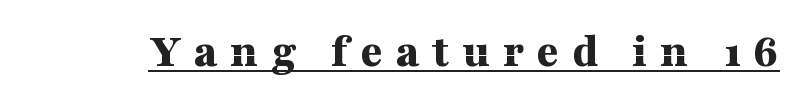
The passage shown is underscored from start to finish. When letters stand straight like this, we call the style roman or upright. Spacing verdict: proportional, widths tailored to each character. Weight check: bold — yes, fully.
